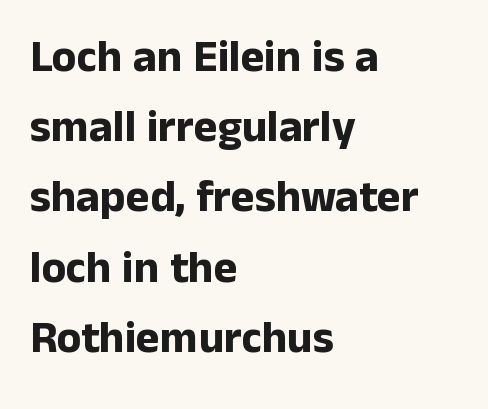
The image shows 45 px bold sans-serif type, upright; set left-aligned, normal line spacing (1.56x), normal letter spacing, not underlined; low stroke contrast and a medium x-height.
